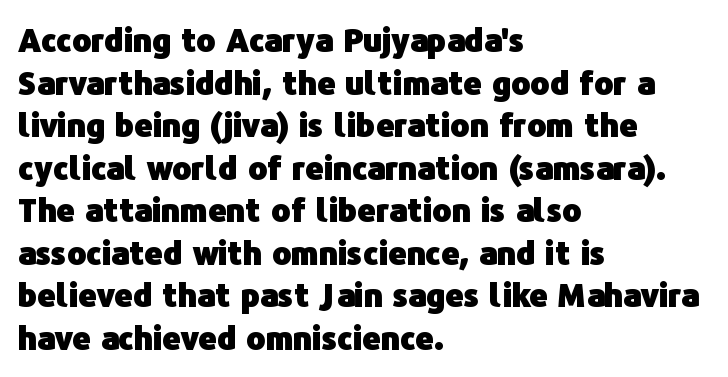
{"serif": "no", "italic": "no", "bold": "yes", "weight": "heavy", "width": "normal", "stroke_contrast": "low", "x_height": "medium", "monospaced": "no", "underline": "no", "align": "left", "line_spacing": "normal", "line_spacing_ratio": 1.33, "letter_spacing": "normal", "letter_spacing_em": 0.0, "glyph_px": 32}
